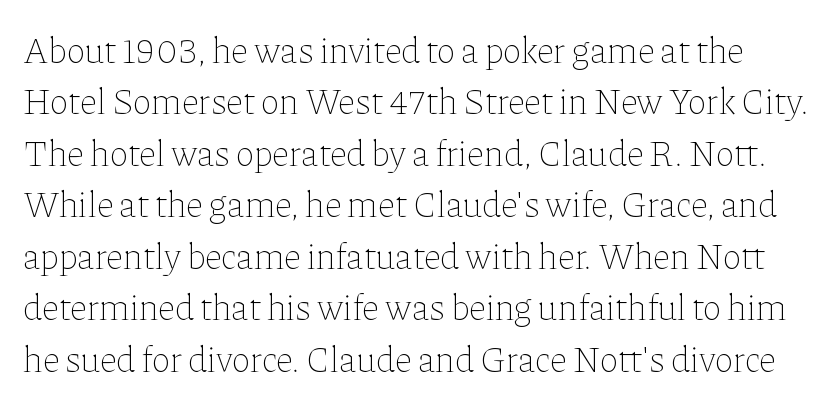
Just letters on the line, the space beneath them empty. Honestly, the letter spacing is just normal — you wouldn't notice it. What's the leading like? Ordinary, nothing unusual. Character widths vary here, with narrow letters taking less room than wide ones. Vertical stems look standard width or narrower in stroke. The letters stand straight up with perfectly vertical stems.
